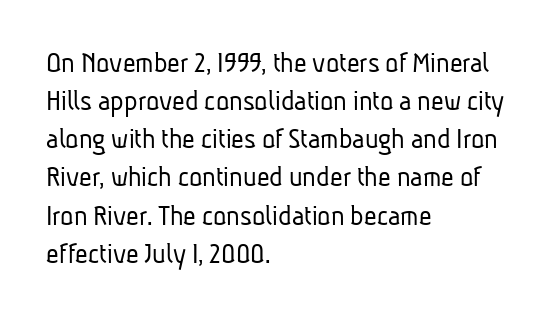
Think of a printed novel: that variable character pitch is what you see here. To sum up the face: it is a sans, with no serifs. In CSS terms this would be text-align: left. Is the stroke heavy? The answer is a plain regular-or-lighter.
